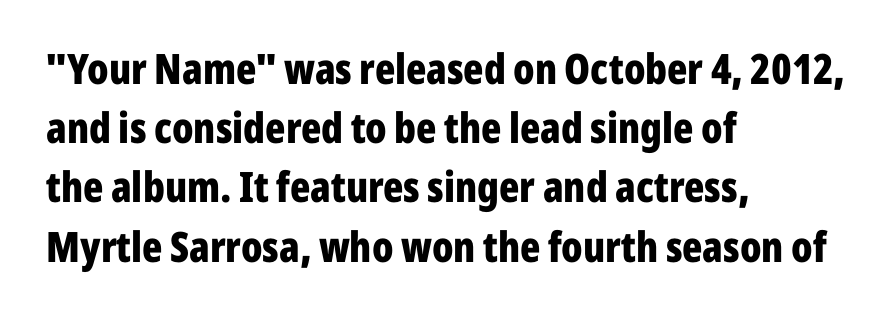
{"serif": "no", "italic": "no", "bold": "yes", "weight": "bold", "width": "condensed", "stroke_contrast": "low", "x_height": "medium", "monospaced": "no", "underline": "no", "align": "left", "line_spacing": "normal", "line_spacing_ratio": 1.41, "letter_spacing": "normal", "letter_spacing_em": 0.0, "glyph_px": 42}
